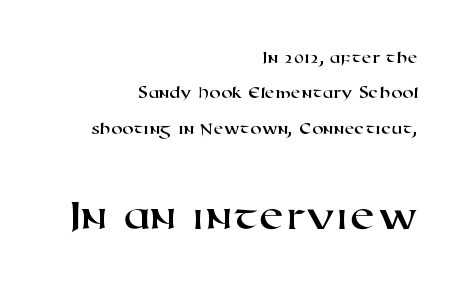
The rag falls on the left side of this text block. Widely set lines give the paragraph a tall, airy silhouette. Serif or sans? Sans — the stroke terminals are bare. Spacing between characters is what you'd get straight out of the box.
